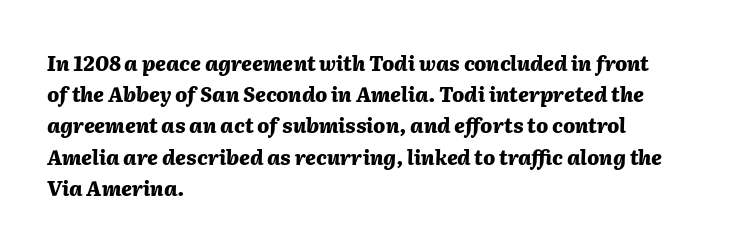
The leading is moderate, giving the passage an even texture. No extra tracking has been applied to these lines. All the whitespace from short lines collects on the right. Plenty of ink on the page — the face is bold.
